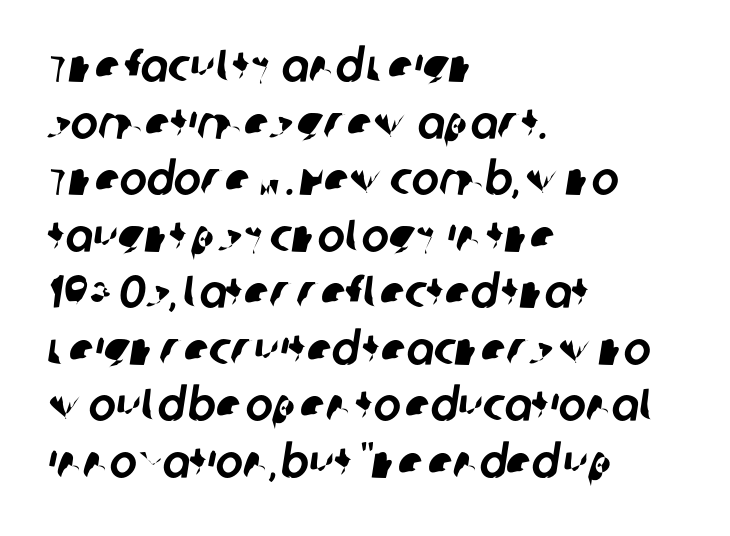
The image shows 46 px sans-serif type; set left-aligned, line spacing 1.23x, normal letter spacing, not underlined; low stroke contrast and a large x-height.
